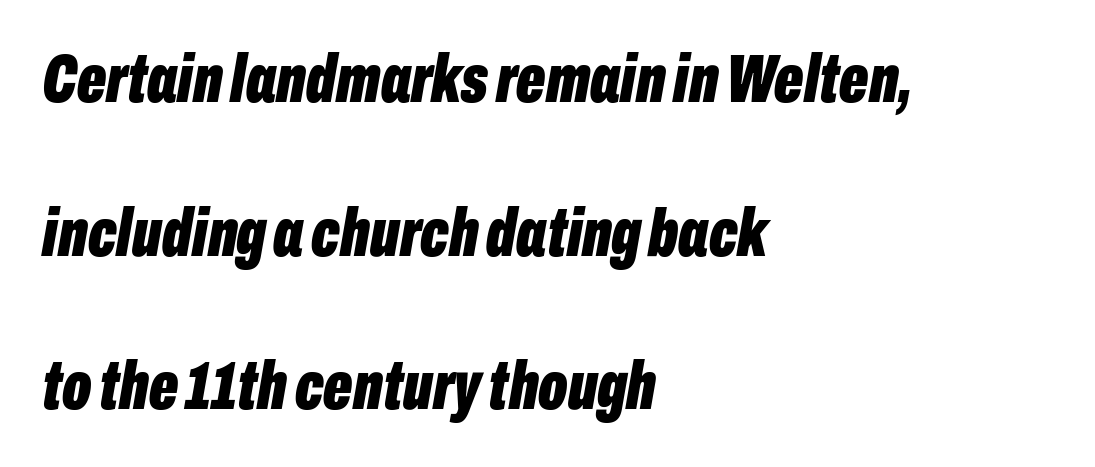
Q: Is the text bold? A: Yes.
Q: Is the text italic (slanted)? A: Yes, it leans right by about 10 degrees.
Q: Is the text underlined? A: No.
Q: How is the paragraph aligned? A: Left-aligned.
Q: Is the spacing between letters normal or unusually wide? A: Normal.
Q: Is the spacing between lines tight, normal or loose? A: Loose.
Q: Width (condensed, normal, or wide)? A: Condensed.
Q: Stroke contrast? A: Low.
Q: x-height? A: Medium.
Q: Monospaced? A: No.
